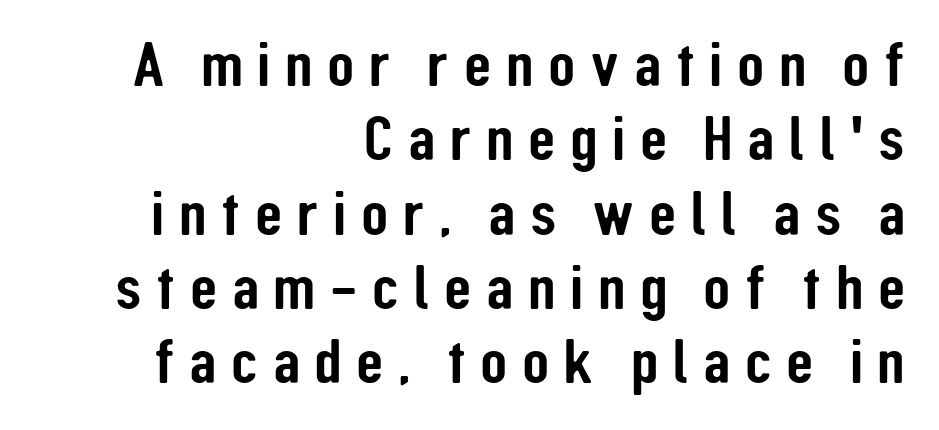
{"serif": "no", "italic": "no", "width": "condensed", "stroke_contrast": "low", "x_height": "medium", "monospaced": "no", "underline": "no", "align": "right", "line_spacing_ratio": 1.18, "letter_spacing": "wide", "letter_spacing_em": 0.23, "glyph_px": 63}
